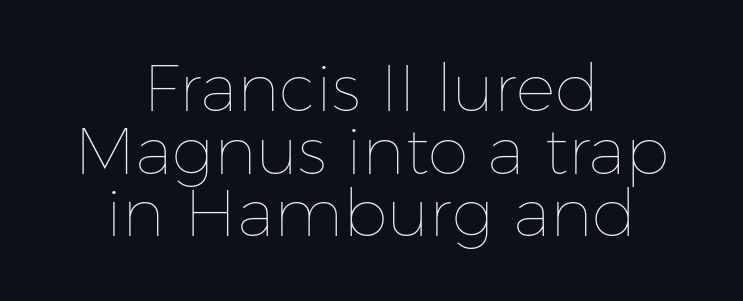
Q: Is the text bold? A: No.
Q: Is the text italic (slanted)? A: No, it is upright.
Q: Is the text underlined? A: No.
Q: How is the paragraph aligned? A: Centered.
Q: Is the spacing between letters normal or unusually wide? A: Normal.
Q: Is the spacing between lines tight, normal or loose? A: Tight.
Q: Width (condensed, normal, or wide)? A: Normal.
Q: Stroke contrast? A: Low.
Q: x-height? A: Medium.
Q: Monospaced? A: No.
